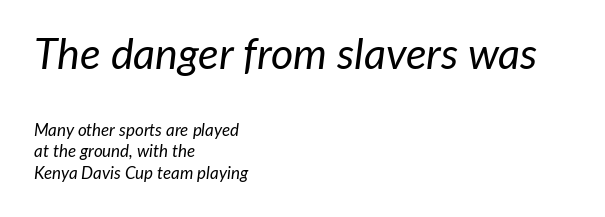
{"italic": "yes", "lean": "right", "slant_degrees": 7, "bold": "no", "weight": "regular", "width": "normal", "stroke_contrast": "low", "x_height": "medium", "monospaced": "no", "underline": "no", "align": "left", "line_spacing": "normal", "line_spacing_ratio": 1.25, "letter_spacing": "normal", "letter_spacing_em": 0.0, "larger_block": "first", "size_ratio": 2.53, "glyph_px": 43}
